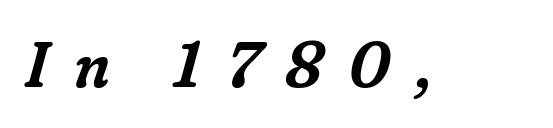
{"serif": "yes", "italic": "yes", "lean": "right", "slant_degrees": 16, "width": "normal", "stroke_contrast": "low", "x_height": "medium", "monospaced": "no", "underline": "no", "letter_spacing": "wide", "letter_spacing_em": 0.4, "glyph_px": 64}
